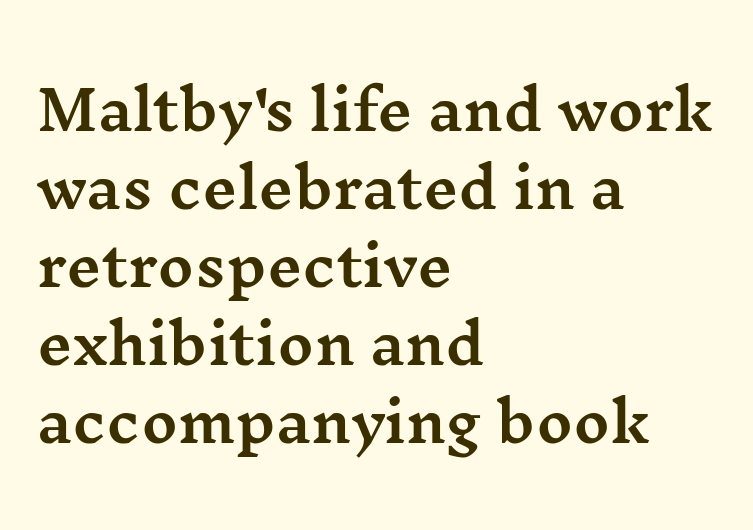
{"serif": "yes", "italic": "no", "width": "wide", "stroke_contrast": "medium", "x_height": "medium", "monospaced": "no", "underline": "no", "align": "left", "line_spacing": "normal", "line_spacing_ratio": 1.42, "letter_spacing": "normal", "letter_spacing_em": 0.0, "glyph_px": 55}
